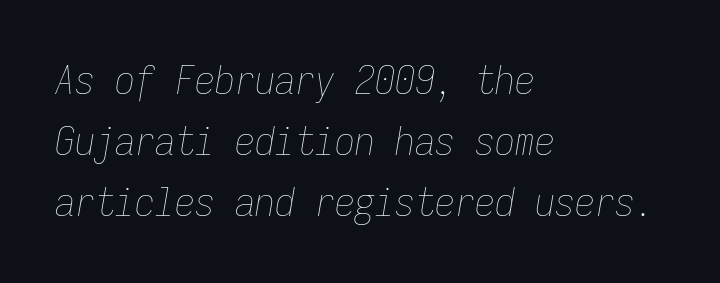
Q: Is the text bold? A: No.
Q: Is the text italic (slanted)? A: Yes, it leans right by about 9 degrees.
Q: Is the text underlined? A: No.
Q: How is the paragraph aligned? A: Left-aligned.
Q: Is the spacing between letters normal or unusually wide? A: Normal.
Q: Is the spacing between lines tight, normal or loose? A: Normal.
Q: Width (condensed, normal, or wide)? A: Condensed.
Q: Stroke contrast? A: Low.
Q: x-height? A: Medium.
Q: Monospaced? A: Yes.
